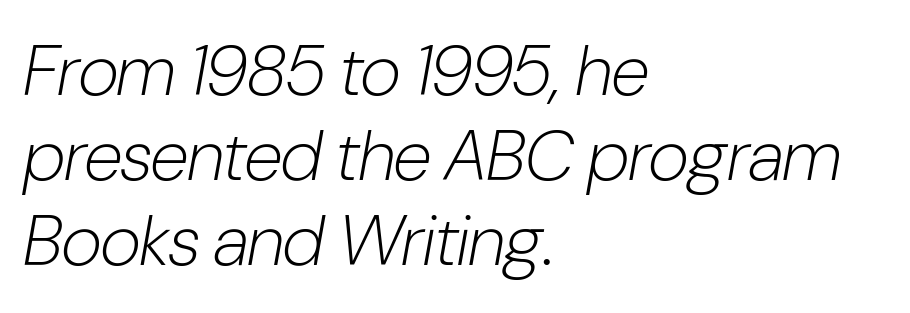
Q: Is the text bold? A: No.
Q: Is the text italic (slanted)? A: Yes, it leans right by about 10 degrees.
Q: Is the text underlined? A: No.
Q: How is the paragraph aligned? A: Left-aligned.
Q: Is the spacing between letters normal or unusually wide? A: Normal.
Q: Width (condensed, normal, or wide)? A: Condensed.
Q: Stroke contrast? A: Low.
Q: x-height? A: Medium.
Q: Monospaced? A: No.
